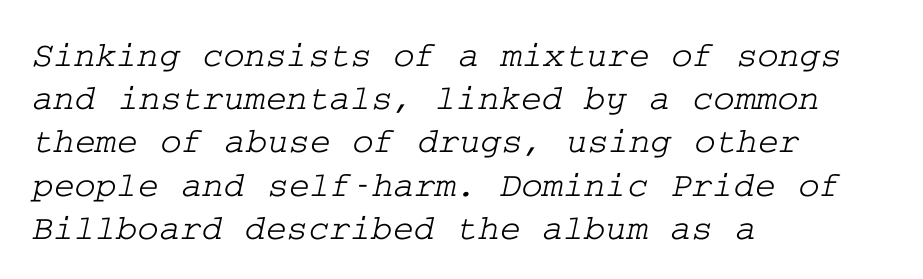
Visually the block forms a straight wall on the left and a jagged coastline on the right. What stands out about the letter spacing? Nothing — it is the standard amount. Any mark beneath the type? The region is blank. Examine the stroke ends and you'll spot serifs.
